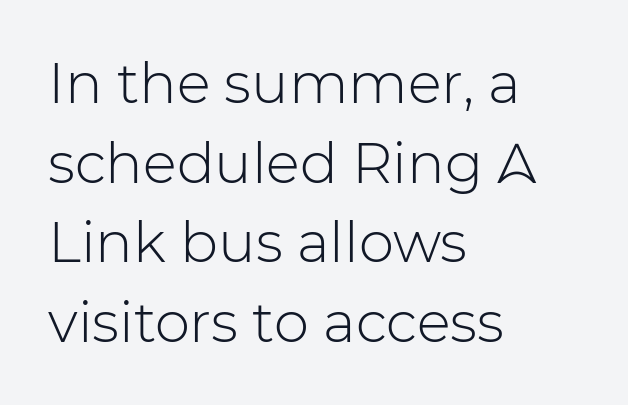
Q: Is the text bold? A: No.
Q: Is the text italic (slanted)? A: No, it is upright.
Q: Is the typeface a serif or a sans-serif typeface? A: Sans-serif.
Q: Is the text underlined? A: No.
Q: How is the paragraph aligned? A: Left-aligned.
Q: Is the spacing between letters normal or unusually wide? A: Normal.
Q: Is the spacing between lines tight, normal or loose? A: Normal.
Q: Width (condensed, normal, or wide)? A: Normal.
Q: Stroke contrast? A: Low.
Q: x-height? A: Medium.
Q: Monospaced? A: No.
